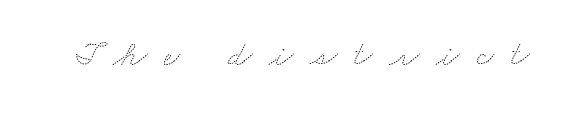
Short note: letters widely spaced. The gap between lines stays unmarked. The rendering uses natural spacing where letterforms have individual widths. Stems here are at most as thick as an everyday book face.
